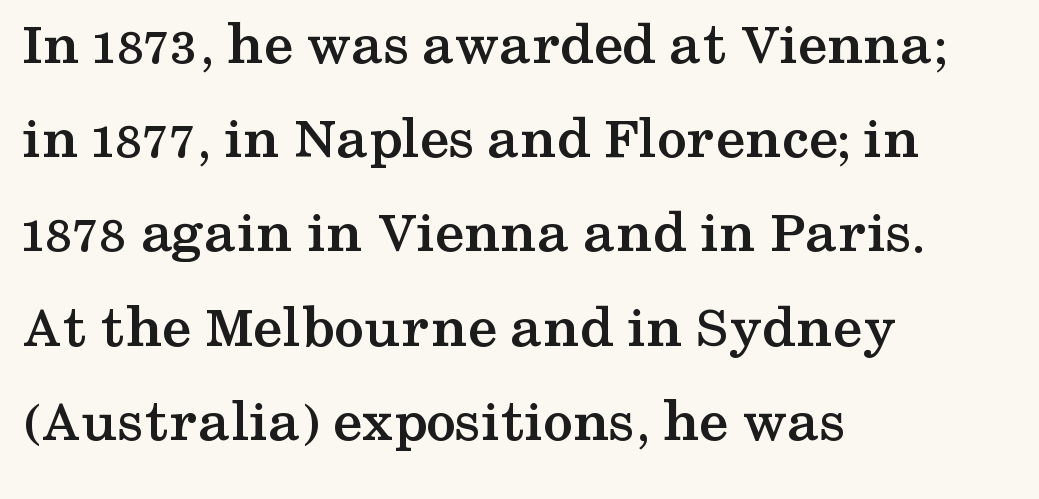
The image shows 60 px semibold, wide serif type, upright; set left-aligned, normal line spacing (1.57x), normal letter spacing, not underlined; medium stroke contrast and a medium x-height.
